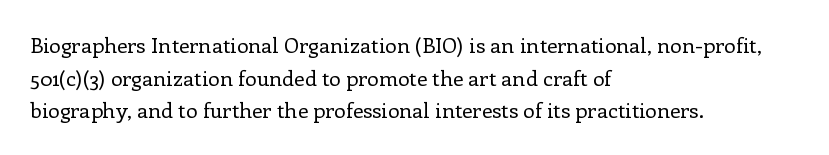
The image shows 21 px text type, upright; set left-aligned, normal line spacing (1.55x), normal letter spacing, not underlined.
